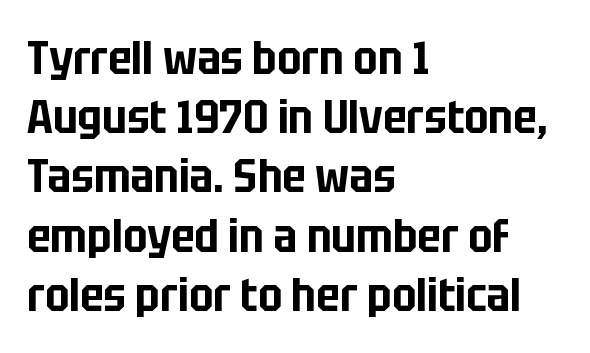
{"serif": "no", "italic": "no", "width": "condensed", "stroke_contrast": "low", "x_height": "large", "monospaced": "no", "underline": "no", "align": "left", "line_spacing": "normal", "line_spacing_ratio": 1.26, "letter_spacing": "normal", "letter_spacing_em": 0.0, "glyph_px": 47}
